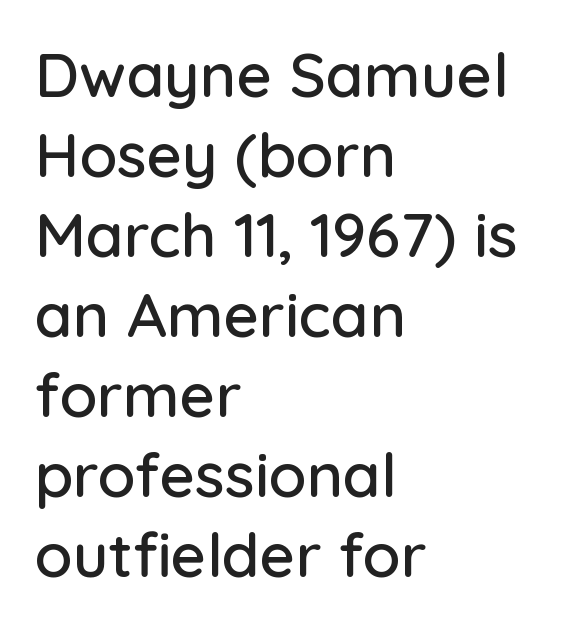
The image shows 62 px sans-serif type, upright; set left-aligned, normal line spacing (1.29x), normal letter spacing, not underlined; low stroke contrast and a medium x-height.
